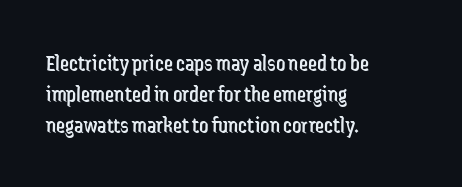
{"italic": "no", "bold": "no", "underline": "no", "align": "left", "line_spacing": "normal", "line_spacing_ratio": 1.35, "letter_spacing": "normal", "letter_spacing_em": 0.0, "glyph_px": 23}
